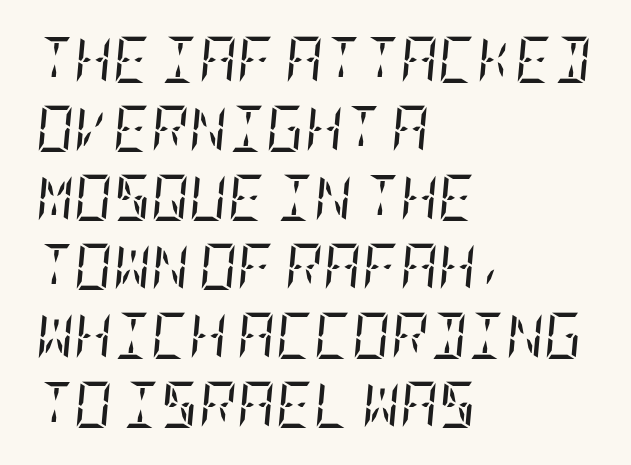
{"serif": "yes", "italic": "yes", "lean": "right", "slant_degrees": 5, "bold": "no", "weight": "regular", "width": "condensed", "stroke_contrast": "low", "x_height": "large", "underline": "no", "align": "left", "line_spacing": "normal", "line_spacing_ratio": 1.47, "letter_spacing": "normal", "letter_spacing_em": 0.0, "glyph_px": 47}
